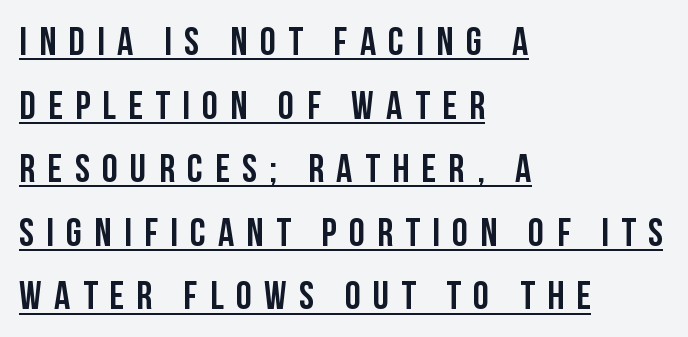
{"serif": "no", "italic": "no", "bold": "yes", "weight": "semibold", "width": "condensed", "stroke_contrast": "low", "x_height": "large", "monospaced": "no", "underline": "yes", "align": "left", "line_spacing": "normal", "line_spacing_ratio": 1.59, "letter_spacing": "wide", "letter_spacing_em": 0.31, "glyph_px": 40}
